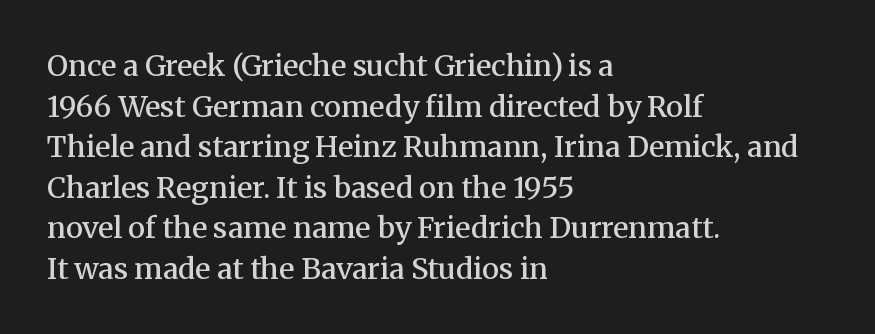
{"serif": "yes", "italic": "no", "bold": "semi", "weight": "semibold", "width": "normal", "stroke_contrast": "medium", "x_height": "medium", "monospaced": "no", "underline": "no", "align": "left", "line_spacing": "normal", "line_spacing_ratio": 1.4, "letter_spacing": "normal", "letter_spacing_em": 0.0, "glyph_px": 29}
